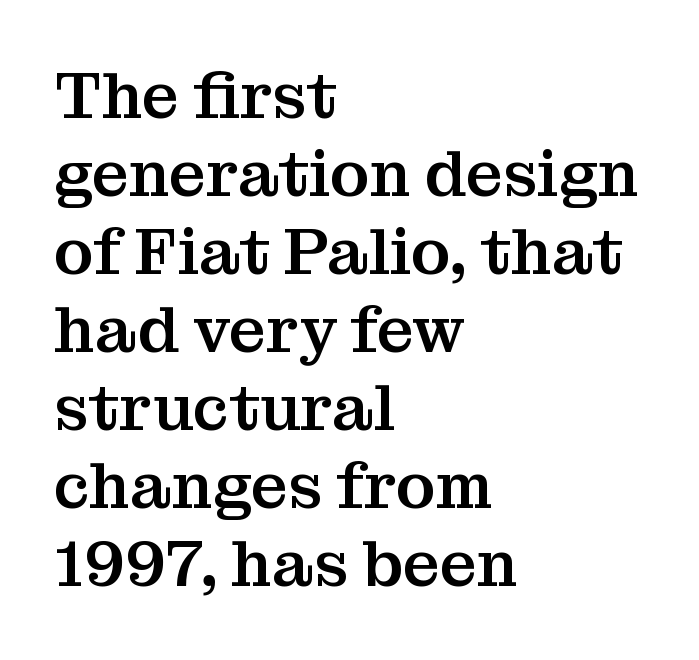
{"serif": "yes", "italic": "no", "width": "normal", "stroke_contrast": "medium", "x_height": "medium", "monospaced": "no", "underline": "no", "align": "left", "line_spacing_ratio": 1.2, "letter_spacing": "normal", "letter_spacing_em": 0.0, "glyph_px": 65}
